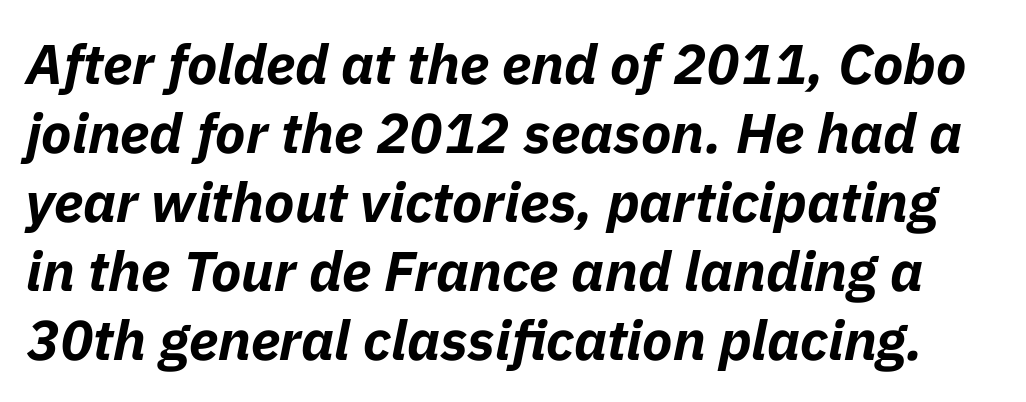
The image shows 56 px bold type, italic (leaning right); set line spacing 1.23x, normal letter spacing, not underlined; low stroke contrast and a medium x-height.
